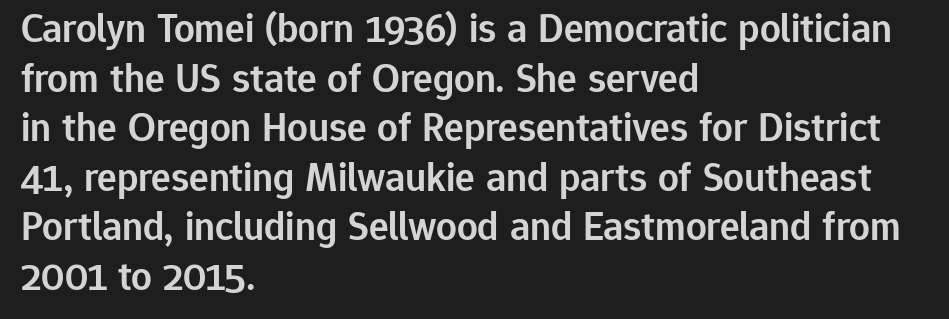
The image shows 41 px semibold sans-serif type, upright; set left-aligned, line spacing 1.21x, normal letter spacing, not underlined; low stroke contrast and a medium x-height.
